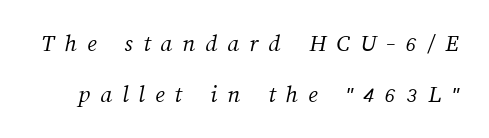
Q: Is the text bold? A: No.
Q: Is the text underlined? A: No.
Q: Is the spacing between letters normal or unusually wide? A: Unusually wide.
Q: Is the spacing between lines tight, normal or loose? A: Loose.
